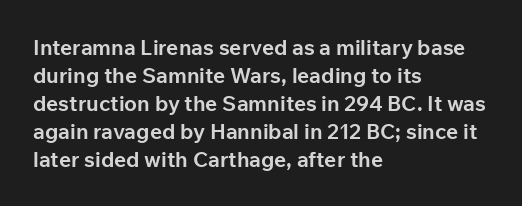
The image shows 21 px bold type, upright; set left-aligned, normal line spacing (1.33x), normal letter spacing, not underlined.
